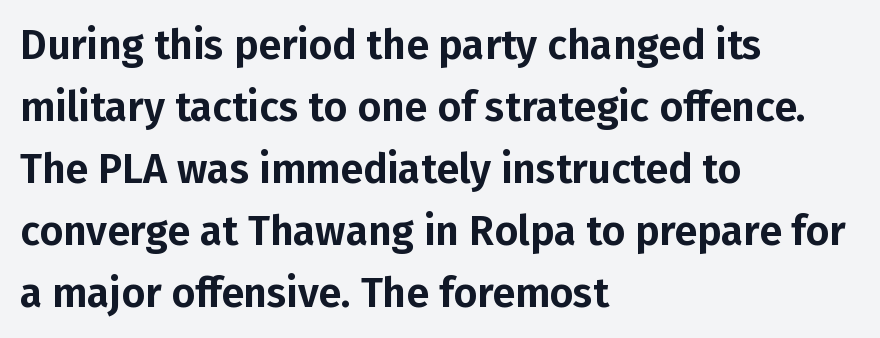
{"serif": "no", "italic": "no", "width": "normal", "stroke_contrast": "low", "x_height": "medium", "monospaced": "no", "underline": "no", "align": "left", "line_spacing": "normal", "line_spacing_ratio": 1.51, "letter_spacing": "normal", "letter_spacing_em": 0.0, "glyph_px": 41}
